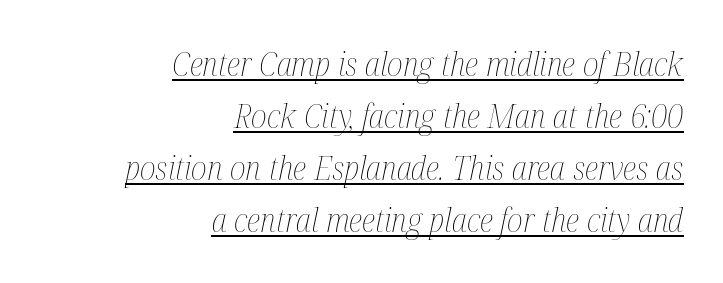
The image shows 33 px thin, condensed type, italic (leaning right); set right-aligned, normal line spacing (1.58x), normal letter spacing, underlined; medium stroke contrast and a medium x-height.
